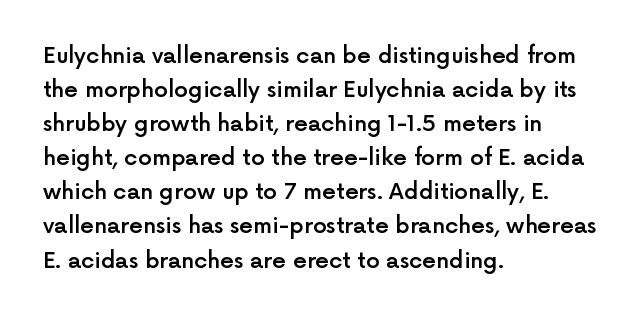
Students, note that the glyphs here touch the page at normal intervals. The line-height multiplier appears to be the usual default. Horizontal alignment here is leftward, the default for most running prose. Descenders are the only things crossing below the line. A bit beefed up — I'd call it semibold rather than bold. You can tell it's not italic because the verticals are truly vertical.
